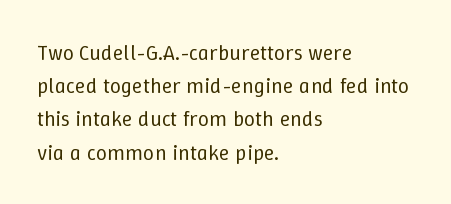
The image shows 22 px text type, upright; set left-aligned, normal line spacing (1.51x), normal letter spacing, not underlined.
